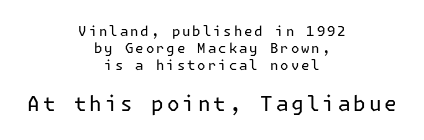
Q: Is the text bold? A: No.
Q: Is the text italic (slanted)? A: No, it is upright.
Q: Is the text underlined? A: No.
Q: How is the paragraph aligned? A: Centered.
Q: Which block of text is set in a larger size, the first (top) or the second (bottom)? A: The second (bottom) one.
